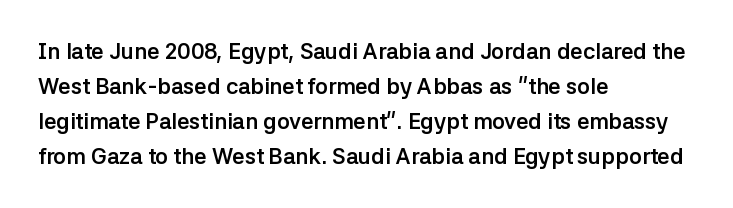
{"italic": "no", "bold": "yes", "underline": "no", "align": "left", "line_spacing": "normal", "line_spacing_ratio": 1.59, "letter_spacing": "normal", "letter_spacing_em": 0.0, "glyph_px": 22}
